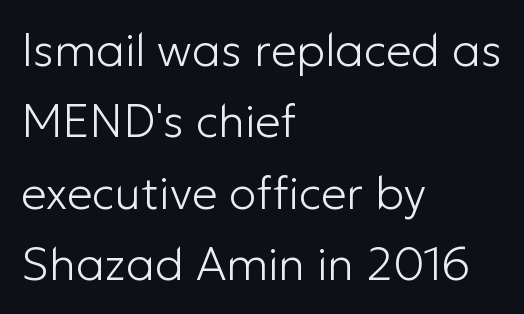
{"serif": "no", "italic": "no", "bold": "no", "weight": "light", "width": "normal", "stroke_contrast": "low", "x_height": "medium", "monospaced": "no", "underline": "no", "align": "left", "line_spacing": "normal", "line_spacing_ratio": 1.55, "letter_spacing": "normal", "letter_spacing_em": 0.0, "glyph_px": 46}
